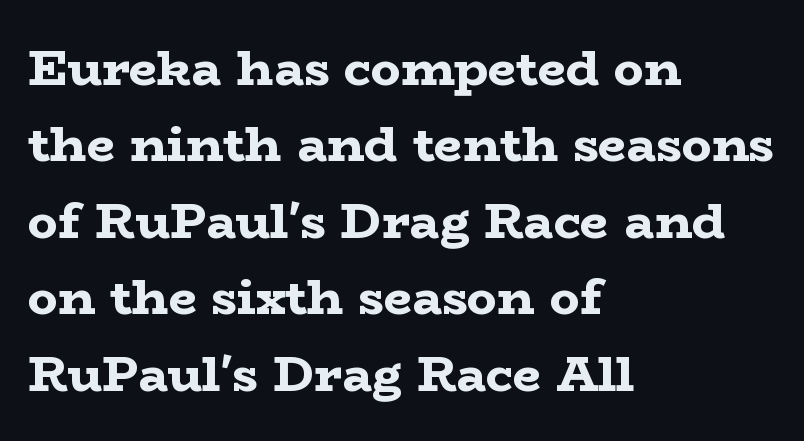
Q: Is the text bold? A: Yes.
Q: Is the text italic (slanted)? A: No, it is upright.
Q: Is the typeface a serif or a sans-serif typeface? A: Serif.
Q: Is the text underlined? A: No.
Q: How is the paragraph aligned? A: Left-aligned.
Q: Is the spacing between letters normal or unusually wide? A: Normal.
Q: Is the spacing between lines tight, normal or loose? A: Normal.
Q: Width (condensed, normal, or wide)? A: Wide.
Q: Stroke contrast? A: Low.
Q: x-height? A: Medium.
Q: Monospaced? A: No.
